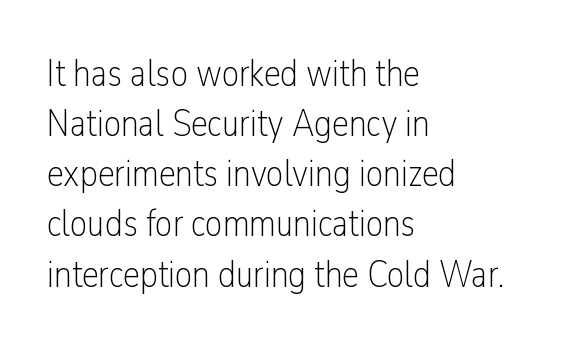
{"serif": "no", "italic": "no", "bold": "no", "weight": "light", "width": "condensed", "stroke_contrast": "low", "x_height": "medium", "monospaced": "no", "underline": "no", "align": "left", "line_spacing": "normal", "line_spacing_ratio": 1.32, "letter_spacing": "normal", "letter_spacing_em": 0.0, "glyph_px": 38}
